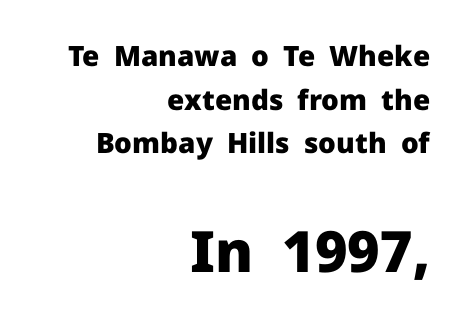
{"serif": "no", "italic": "no", "bold": "yes", "weight": "heavy", "width": "normal", "stroke_contrast": "low", "x_height": "medium", "monospaced": "no", "underline": "no", "align": "right", "line_spacing": "normal", "line_spacing_ratio": 1.56, "letter_spacing": "normal", "letter_spacing_em": 0.0, "larger_block": "second", "size_ratio": 2.04, "glyph_px": 57}
